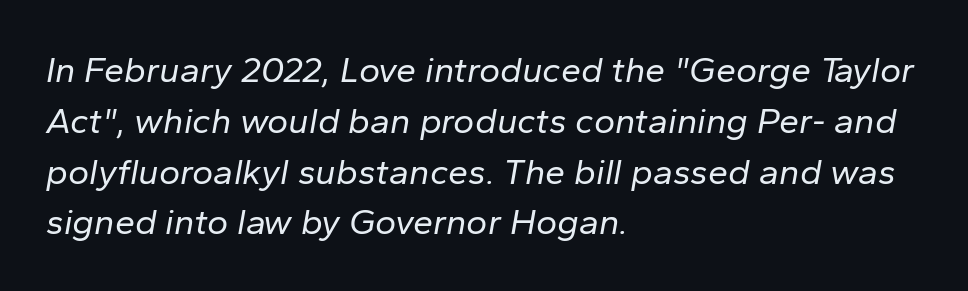
{"italic": "yes", "lean": "right", "slant_degrees": 10, "bold": "no", "weight": "regular", "width": "normal", "stroke_contrast": "low", "x_height": "medium", "monospaced": "no", "underline": "no", "align": "left", "line_spacing": "normal", "line_spacing_ratio": 1.41, "letter_spacing": "normal", "letter_spacing_em": 0.0, "glyph_px": 36}
